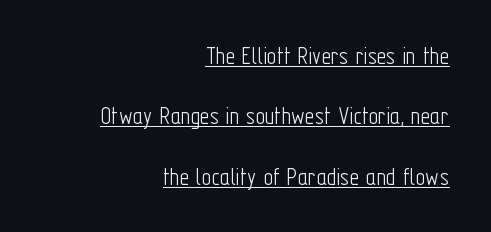
Beneath each row of characters lies a ruled line. Every row of glyphs terminates at an identical x-position on the right. Every character sits straight up, as roman type does. This rendering leaves character spacing at its baseline value. The strokes are not fattened; the text isn't bold. The passage shown stacks its lines with a broad gap.
